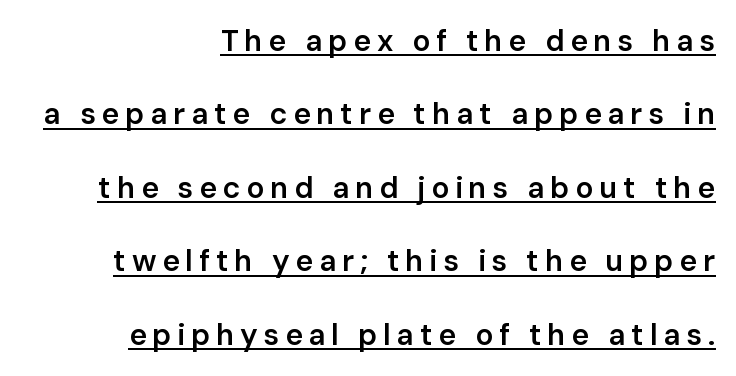
Q: Is the text bold? A: Semi-bold.
Q: Is the text italic (slanted)? A: No, it is upright.
Q: Is the typeface a serif or a sans-serif typeface? A: Sans-serif.
Q: Is the text underlined? A: Yes.
Q: How is the paragraph aligned? A: Right-aligned.
Q: Is the spacing between lines tight, normal or loose? A: Loose.
Q: Width (condensed, normal, or wide)? A: Normal.
Q: Stroke contrast? A: Low.
Q: x-height? A: Medium.
Q: Monospaced? A: No.
